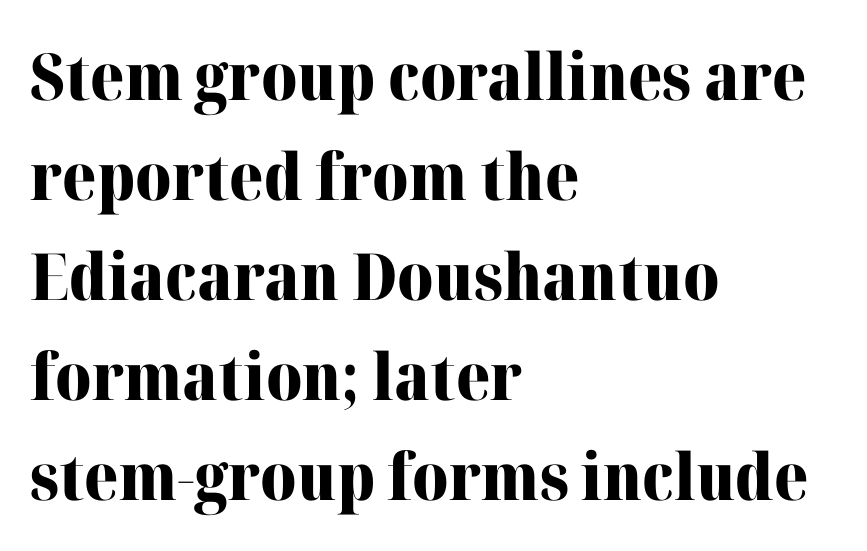
A clean baseline with only descenders dipping below it. This is serif lettering, the kind often seen in printed books. These lines were composed using upright roman letters. The letters are bold, with thick, heavy strokes. The rendering uses natural spacing where letterforms have individual widths. Short note: letters normally spaced.
